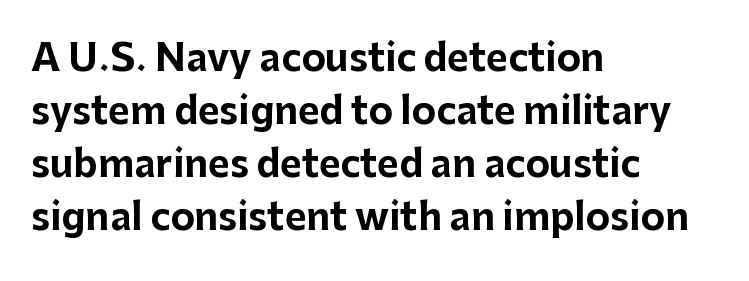
Is there much room between lines? A standard amount, neither cramped nor airy. Just letters on the line, the space beneath them empty. Check where the strokes stop: nothing finishes them off — pure sans. The typesetting leans heavy: a genuine bold. Every character sits straight up, as roman type does.
